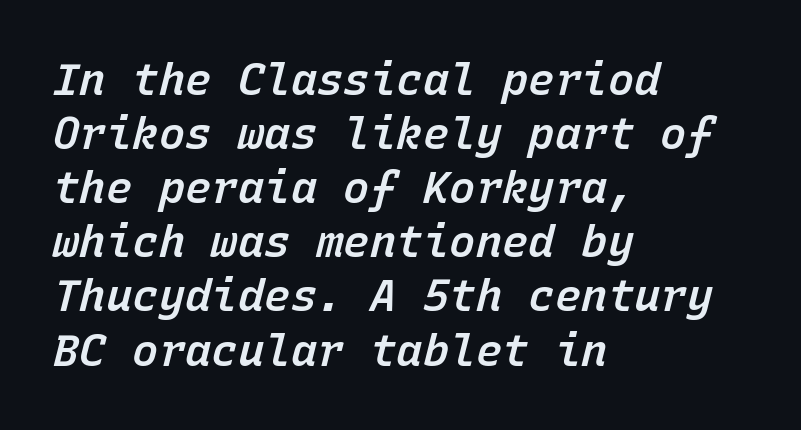
Q: Is the text bold? A: Semi-bold.
Q: Is the text italic (slanted)? A: Yes, it leans right by about 15 degrees.
Q: Is the text underlined? A: No.
Q: How is the paragraph aligned? A: Left-aligned.
Q: Is the spacing between letters normal or unusually wide? A: Normal.
Q: Width (condensed, normal, or wide)? A: Normal.
Q: Stroke contrast? A: Low.
Q: x-height? A: Medium.
Q: Monospaced? A: Yes.
